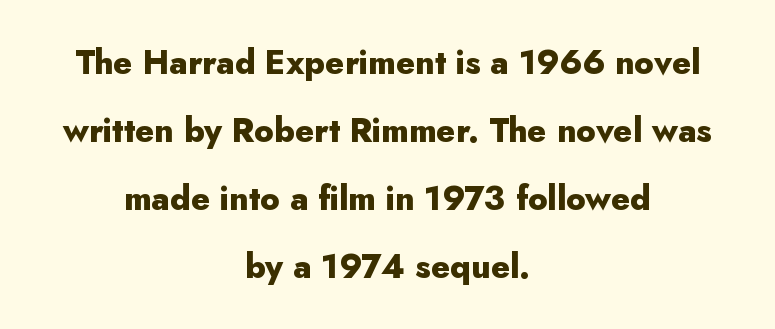
The image shows 33 px heavy sans-serif type, upright; set centered, loose line spacing (2.06x), normal letter spacing, not underlined; low stroke contrast and a small x-height.
